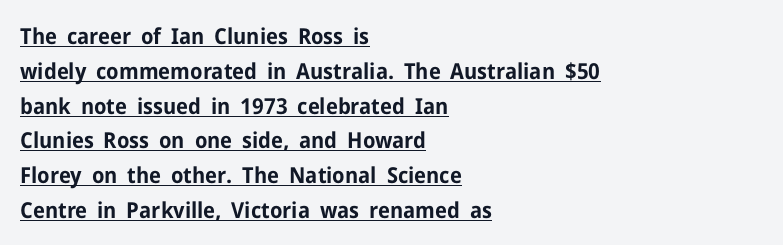
Q: Is the text bold? A: Yes.
Q: Is the text italic (slanted)? A: No, it is upright.
Q: Is the text underlined? A: Yes.
Q: How is the paragraph aligned? A: Left-aligned.
Q: Is the spacing between letters normal or unusually wide? A: Normal.
Q: Is the spacing between lines tight, normal or loose? A: Normal.
